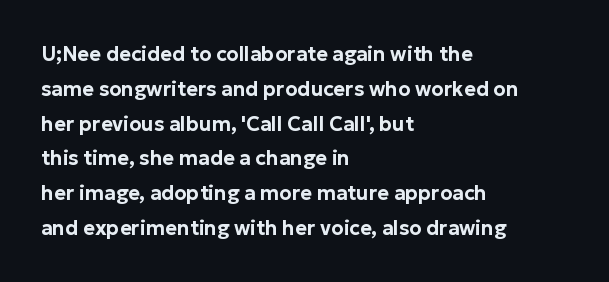
Underlining? Definitely not there. Short and long lines alike share a common starting point at left. Default kerning and tracking; the words read as compact shapes. Tall strokes in this sample are plumb rather than angled.
